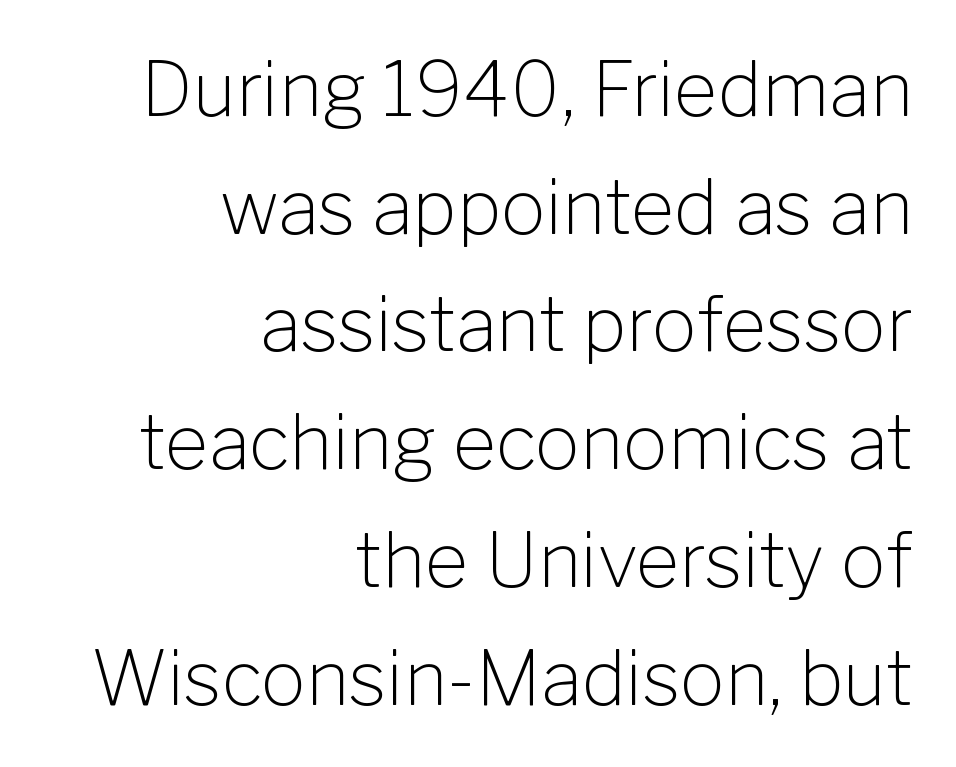
Q: Is the text bold? A: No.
Q: Is the text italic (slanted)? A: No, it is upright.
Q: Is the typeface a serif or a sans-serif typeface? A: Sans-serif.
Q: Is the text underlined? A: No.
Q: How is the paragraph aligned? A: Right-aligned.
Q: Is the spacing between letters normal or unusually wide? A: Normal.
Q: Is the spacing between lines tight, normal or loose? A: Normal.
Q: Width (condensed, normal, or wide)? A: Normal.
Q: Stroke contrast? A: Low.
Q: x-height? A: Medium.
Q: Monospaced? A: No.
